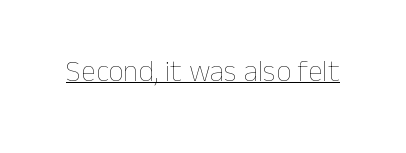
The image shows 30 px thin type, upright; set normal letter spacing, underlined; low stroke contrast and a medium x-height.
